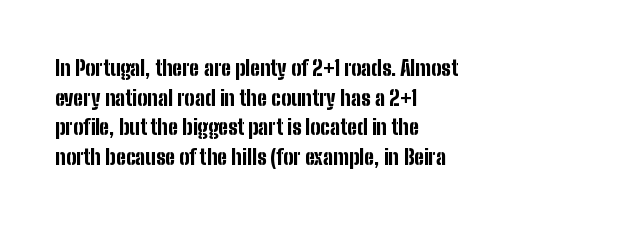
{"italic": "no", "bold": "yes", "underline": "no", "align": "left", "line_spacing": "normal", "line_spacing_ratio": 1.41, "letter_spacing": "normal", "letter_spacing_em": 0.0, "glyph_px": 21}
